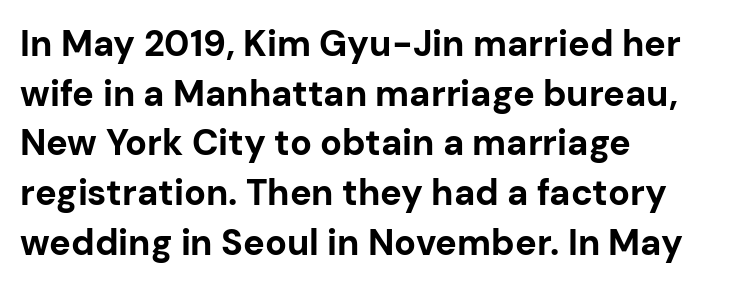
Q: Is the text bold? A: Yes.
Q: Is the text italic (slanted)? A: No, it is upright.
Q: Is the typeface a serif or a sans-serif typeface? A: Sans-serif.
Q: Is the text underlined? A: No.
Q: How is the paragraph aligned? A: Left-aligned.
Q: Is the spacing between letters normal or unusually wide? A: Normal.
Q: Is the spacing between lines tight, normal or loose? A: Normal.
Q: Width (condensed, normal, or wide)? A: Normal.
Q: Stroke contrast? A: Low.
Q: x-height? A: Medium.
Q: Monospaced? A: No.
